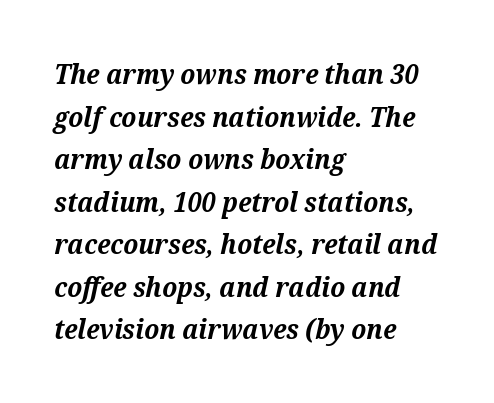
{"serif": "yes", "italic": "yes", "lean": "right", "slant_degrees": 12, "bold": "yes", "weight": "bold", "width": "normal", "stroke_contrast": "medium", "x_height": "medium", "monospaced": "no", "underline": "no", "align": "left", "line_spacing": "normal", "line_spacing_ratio": 1.52, "letter_spacing": "normal", "letter_spacing_em": 0.0, "glyph_px": 28}
